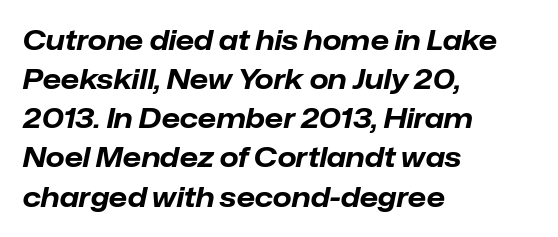
The image shows 27 px bold type, italic (leaning right); set left-aligned, normal line spacing (1.45x), normal letter spacing, not underlined.
